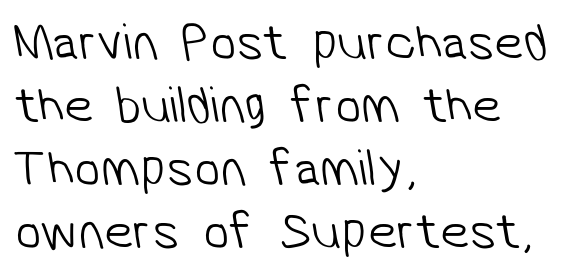
The image shows 52 px light sans-serif type; set left-aligned, line spacing 1.21x, normal letter spacing, not underlined; low stroke contrast and a medium x-height.
